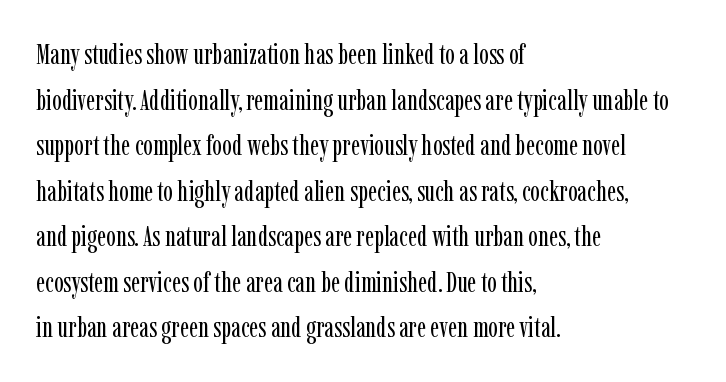
{"serif": "yes", "italic": "no", "bold": "no", "weight": "regular", "width": "condensed", "stroke_contrast": "low", "x_height": "medium", "monospaced": "no", "underline": "no", "align": "left", "line_spacing": "normal", "line_spacing_ratio": 1.57, "letter_spacing": "normal", "letter_spacing_em": 0.0, "glyph_px": 29}
